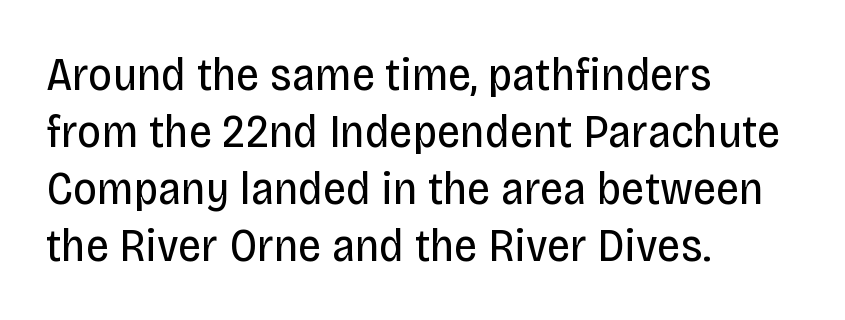
The image shows 47 px regular-weight, condensed sans-serif type, upright; set left-aligned, line spacing 1.21x, normal letter spacing, not underlined; low stroke contrast and a large x-height.
